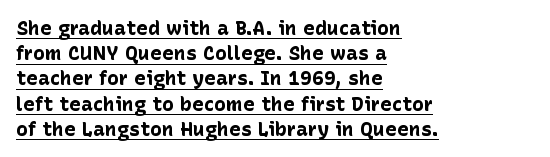
The image shows 20 px bold type, upright; set left-aligned, normal line spacing (1.26x), normal letter spacing, underlined.
